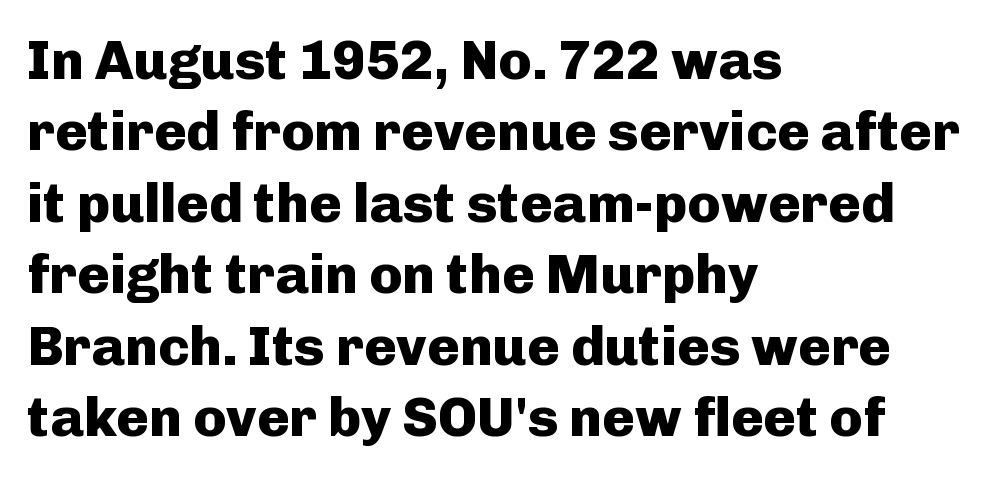
The image shows 55 px heavy sans-serif type, upright; set left-aligned, normal line spacing (1.3x), normal letter spacing, not underlined; low stroke contrast and a medium x-height.
